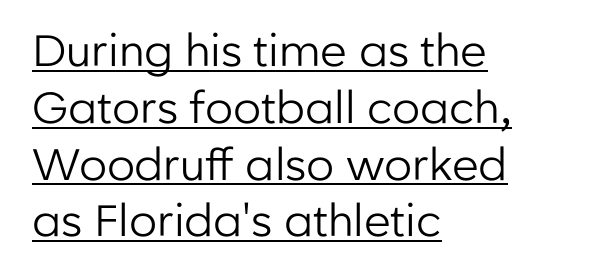
The passage shown has conventional tracking throughout. Each stroke keeps to a modest, everyday thickness or less. Horizontal alignment here is leftward, the default for most running prose. The passage shown is typed in a proportional face where columns would drift.
